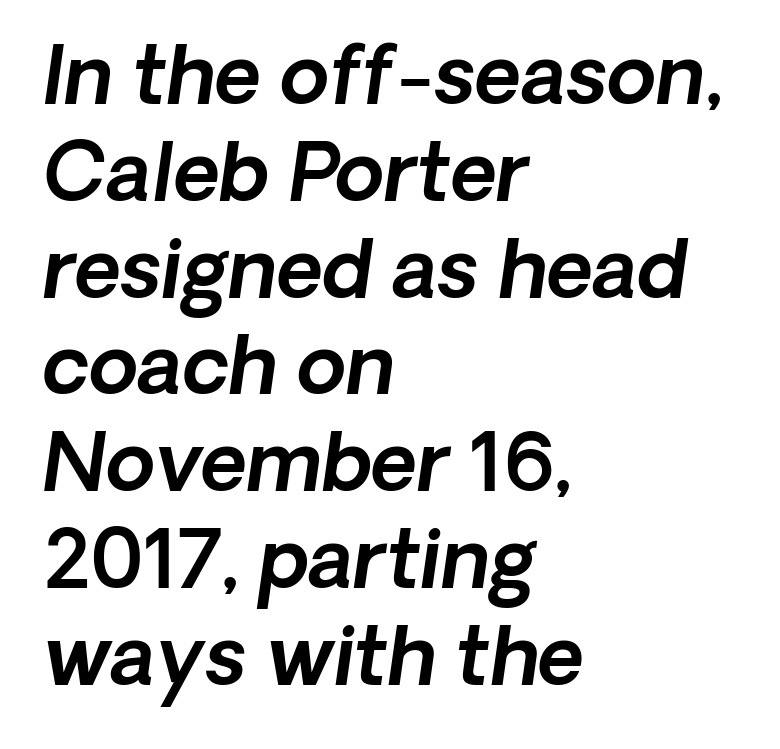
Q: Is the text italic (slanted)? A: Yes, it leans right by about 8 degrees.
Q: Is the text underlined? A: No.
Q: How is the paragraph aligned? A: Left-aligned.
Q: Is the spacing between letters normal or unusually wide? A: Normal.
Q: Width (condensed, normal, or wide)? A: Normal.
Q: x-height? A: Medium.
Q: Monospaced? A: No.
